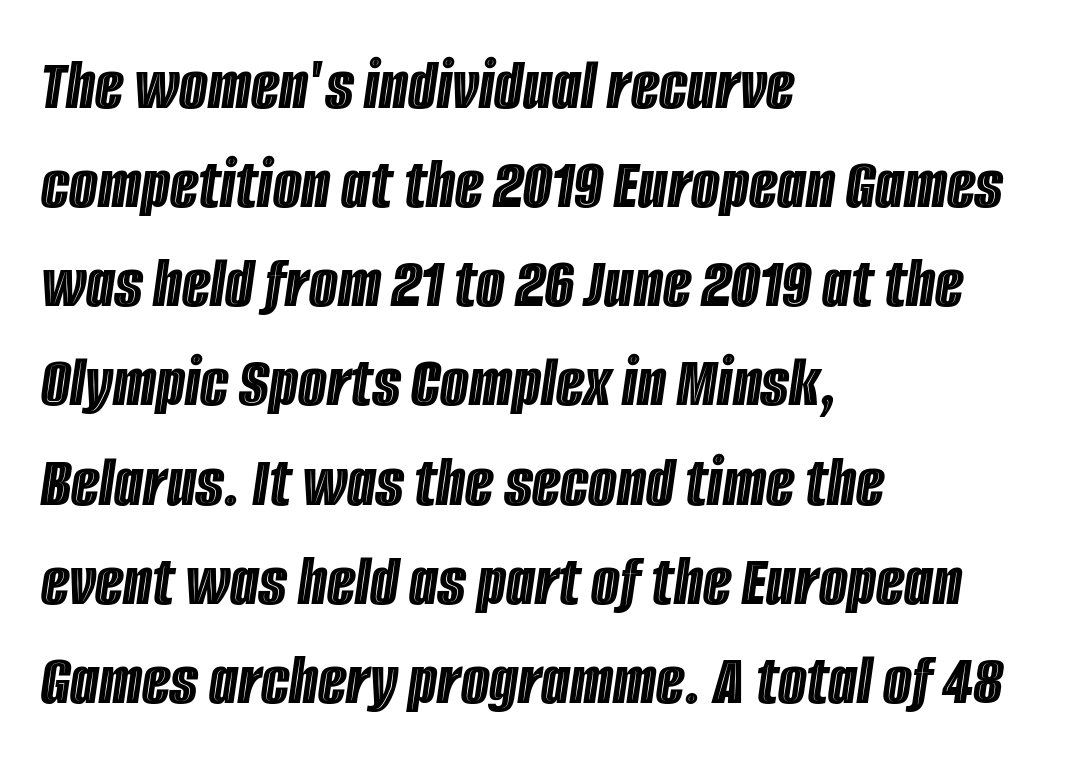
Notice how descenders clear the ascenders below comfortably — that's standard leading. Between one letter and the next there's only the usual sliver of space. These lines were composed using italics. Bare-footed words on every line. This sample has the flowing, uneven cadence of proportional lettering. Every row of glyphs begins at an identical x-position on the left.
